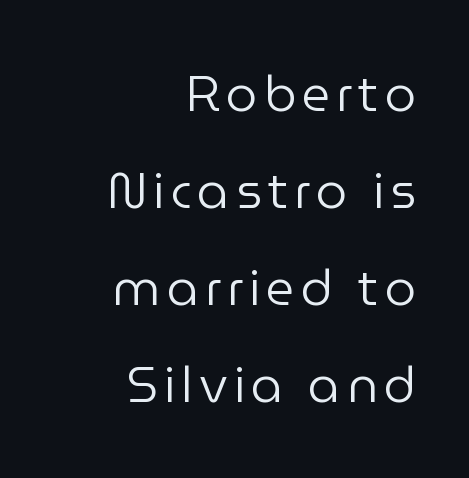
The glyphs in this specimen are sans serif. Varying glyph widths throughout — classic text-font behaviour. Visually the block forms a straight wall on the right and a jagged coastline on the left. The lines are spread far apart with generous leading.
